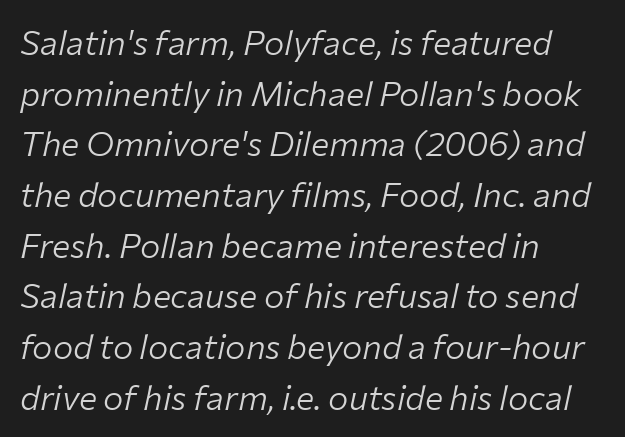
The image shows 34 px light type, italic (leaning right); set left-aligned, normal line spacing (1.49x), normal letter spacing, not underlined; low stroke contrast and a medium x-height.
